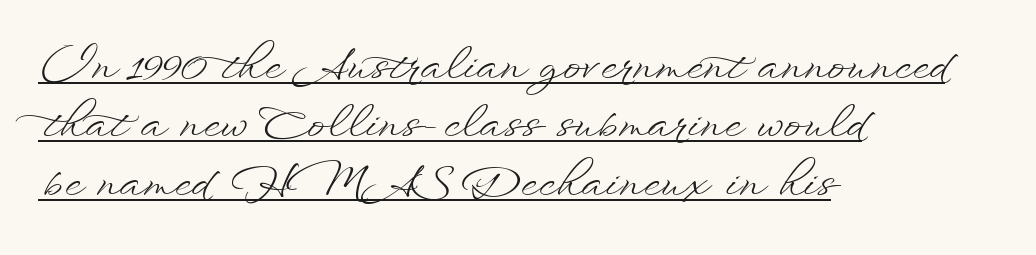
The image shows 43 px light, wide type; set left-aligned, normal line spacing (1.36x), normal letter spacing, underlined; low stroke contrast and a small x-height.
